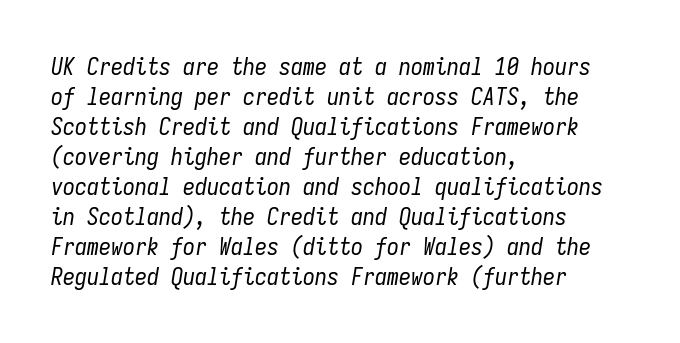
Check under the words: just untouched page. Compared with ordinary roman type, these characters are visibly tilted. One glance says typical: line gaps are just what's usual. Weight: in the light-to-regular range. Left-aligned paragraph, ragged on the right.
